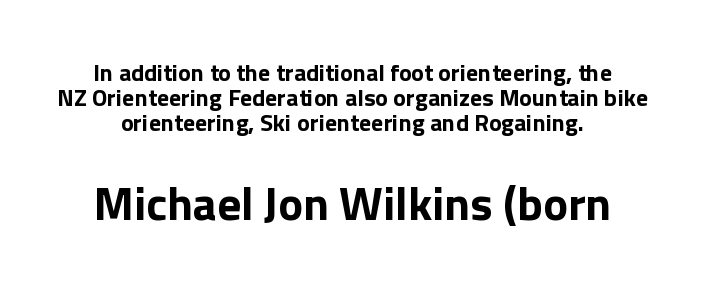
Q: Is the text bold? A: Yes.
Q: Is the text italic (slanted)? A: No, it is upright.
Q: Is the typeface a serif or a sans-serif typeface? A: Sans-serif.
Q: Is the text underlined? A: No.
Q: Is the spacing between letters normal or unusually wide? A: Normal.
Q: Is the spacing between lines tight, normal or loose? A: Tight.
Q: Which block of text is set in a larger size, the first (top) or the second (bottom)? A: The second (bottom) one.
Q: Width (condensed, normal, or wide)? A: Normal.
Q: x-height? A: Medium.
Q: Monospaced? A: No.
